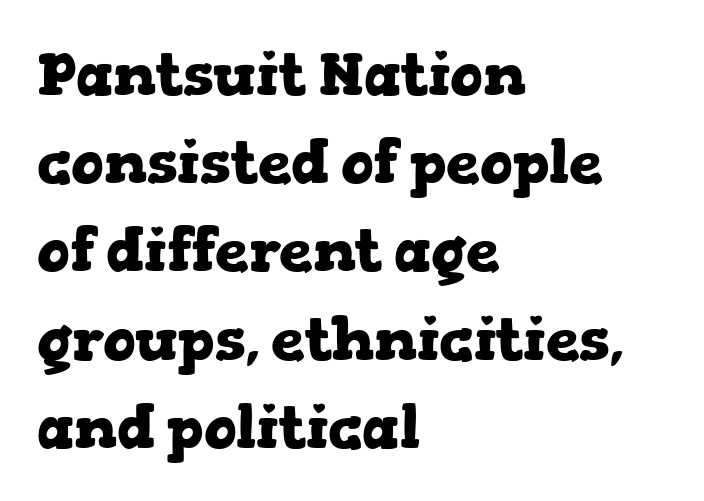
{"serif": "yes", "italic": "no", "bold": "yes", "weight": "heavy", "width": "wide", "stroke_contrast": "low", "x_height": "medium", "monospaced": "no", "underline": "no", "align": "left", "line_spacing": "normal", "line_spacing_ratio": 1.47, "letter_spacing": "normal", "letter_spacing_em": 0.0, "glyph_px": 60}
